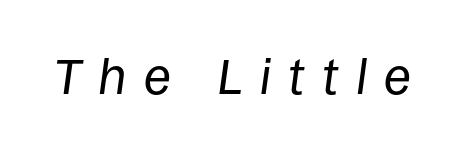
{"italic": "yes", "lean": "right", "slant_degrees": 8, "bold": "no", "weight": "regular", "width": "normal", "stroke_contrast": "low", "x_height": "large", "monospaced": "no", "underline": "no", "letter_spacing": "wide", "letter_spacing_em": 0.34, "glyph_px": 50}
